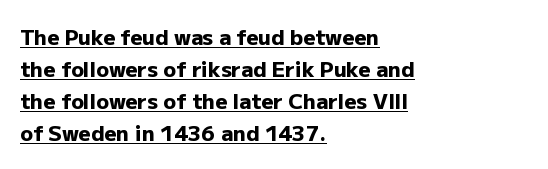
Between one letter and the next there's only the usual sliver of space. The lettering holds an erect, upright posture throughout. The rag falls on the right side of this text block. Does a line run under the words? Yes, clearly. The line-height multiplier appears to be the usual default.
